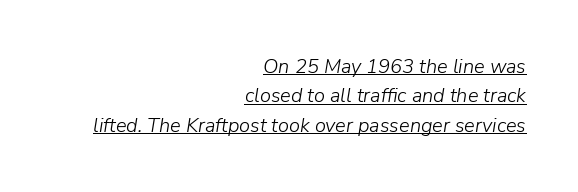
The image shows 20 px text type, italic (leaning right); set right-aligned, normal line spacing (1.47x), normal letter spacing, underlined.
